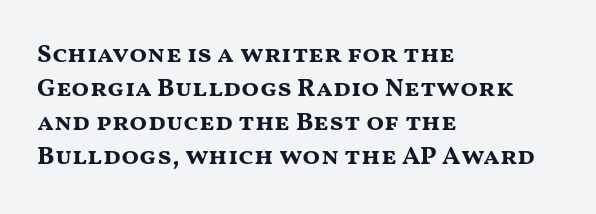
Q: Is the text bold? A: Yes.
Q: Is the text italic (slanted)? A: No, it is upright.
Q: Is the text underlined? A: No.
Q: How is the paragraph aligned? A: Left-aligned.
Q: Is the spacing between letters normal or unusually wide? A: Normal.
Q: Is the spacing between lines tight, normal or loose? A: Normal.
